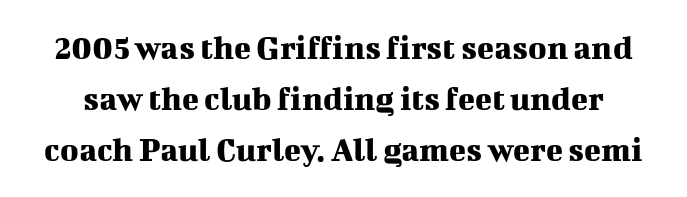
Q: Is the text italic (slanted)? A: No, it is upright.
Q: Is the typeface a serif or a sans-serif typeface? A: Serif.
Q: Is the text underlined? A: No.
Q: Is the spacing between letters normal or unusually wide? A: Normal.
Q: Is the spacing between lines tight, normal or loose? A: Normal.
Q: Width (condensed, normal, or wide)? A: Normal.
Q: Stroke contrast? A: Medium.
Q: x-height? A: Medium.
Q: Monospaced? A: No.
